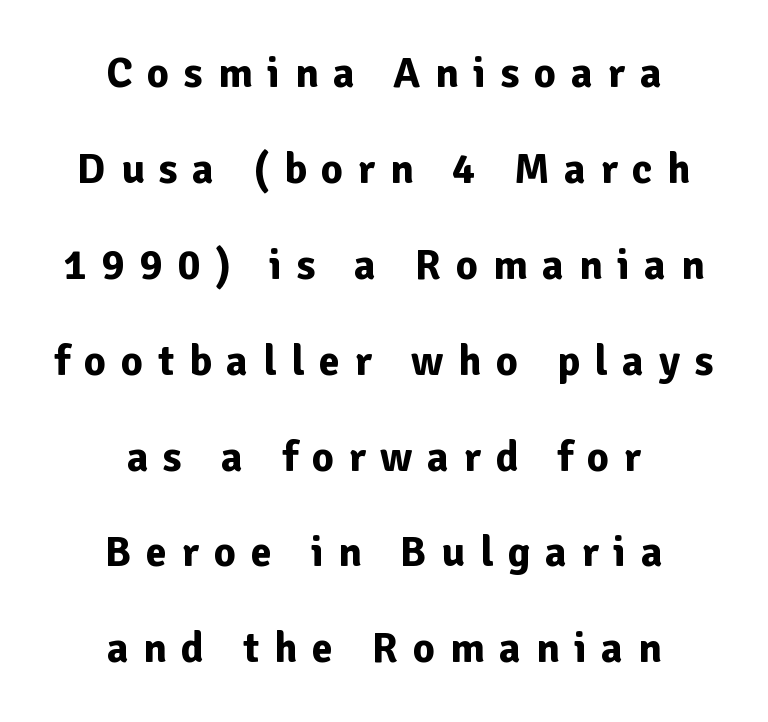
{"serif": "no", "italic": "no", "bold": "yes", "weight": "bold", "width": "normal", "stroke_contrast": "low", "x_height": "medium", "monospaced": "no", "underline": "no", "align": "center", "line_spacing": "loose", "line_spacing_ratio": 2.23, "letter_spacing": "wide", "letter_spacing_em": 0.34, "glyph_px": 43}
